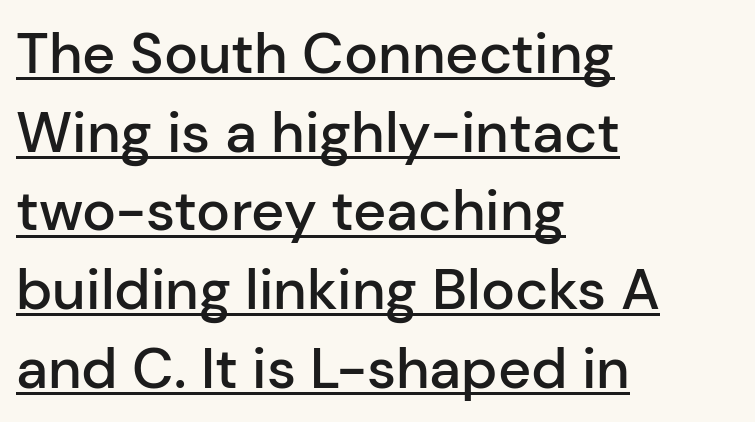
These characters rest on top of a visible drawn line. Nothing unusual about the tracking: characters are spaced as the font intends. This is roman type, the default non-slanted kind. Varying glyph widths throughout — classic text-font behaviour.
